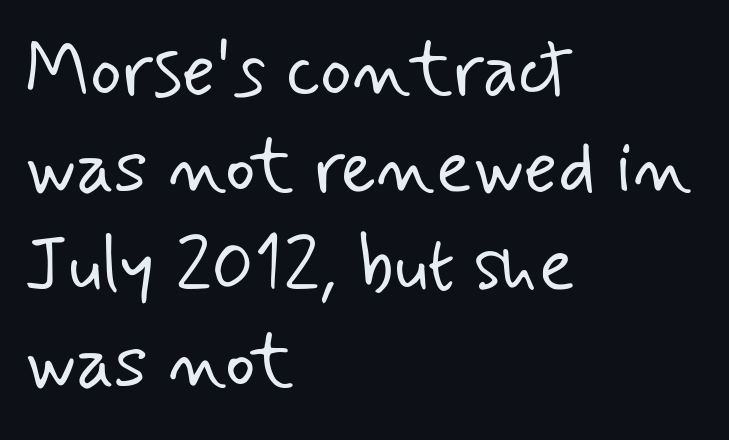
Weight: not bold — regular or lighter. How would I describe the line gaps? Plain and ordinary. Standard letterfit; no display-style spreading of the glyphs. If you drew a ruler down the left edge, every line would touch it. Letterform terminals end flat and unadorned throughout the passage. The passage shown is typed in a proportional face where columns would drift.
